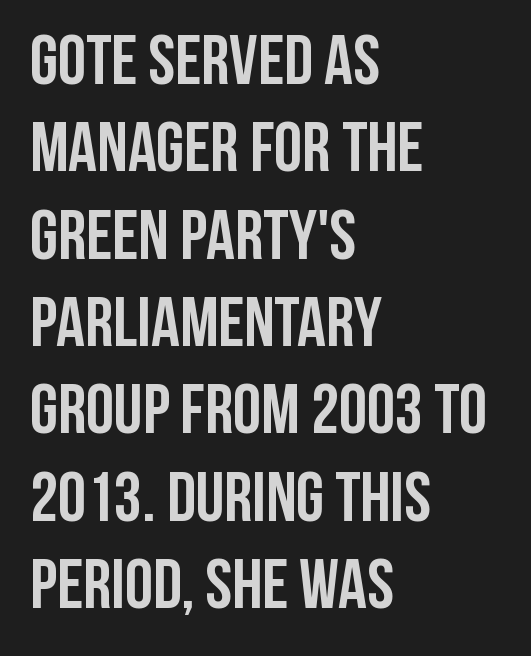
Q: Is the text bold? A: Yes.
Q: Is the text italic (slanted)? A: No, it is upright.
Q: Is the typeface a serif or a sans-serif typeface? A: Sans-serif.
Q: Is the text underlined? A: No.
Q: How is the paragraph aligned? A: Left-aligned.
Q: Is the spacing between letters normal or unusually wide? A: Normal.
Q: Width (condensed, normal, or wide)? A: Condensed.
Q: Stroke contrast? A: Low.
Q: x-height? A: Large.
Q: Monospaced? A: No.
